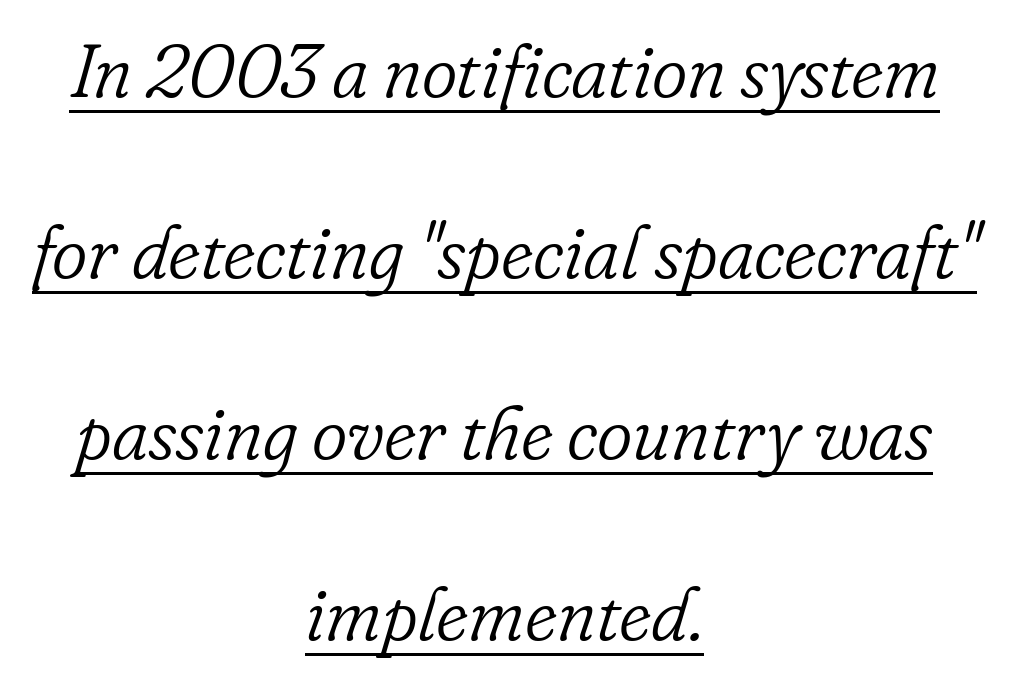
Old-style or modern, the face here clearly has serifs. Loosely led — the rows are spread out. When letters slant like this, we call the style italic. Is this a fixed-width face? No — the glyphs have proportional, varying widths.
